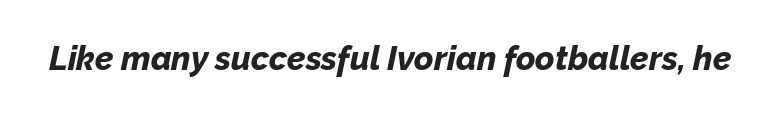
{"italic": "yes", "lean": "right", "slant_degrees": 12, "bold": "yes", "weight": "bold", "width": "normal", "stroke_contrast": "low", "x_height": "medium", "monospaced": "no", "underline": "no", "letter_spacing": "normal", "letter_spacing_em": 0.0, "glyph_px": 33}
